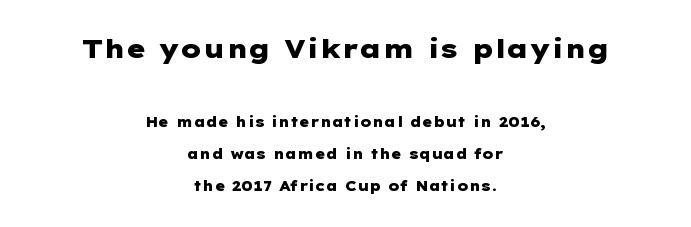
The image shows 26 px bold type, upright; set centered, loose line spacing (2.3x), normal letter spacing, not underlined; the first (top) block is 1.86x larger.
